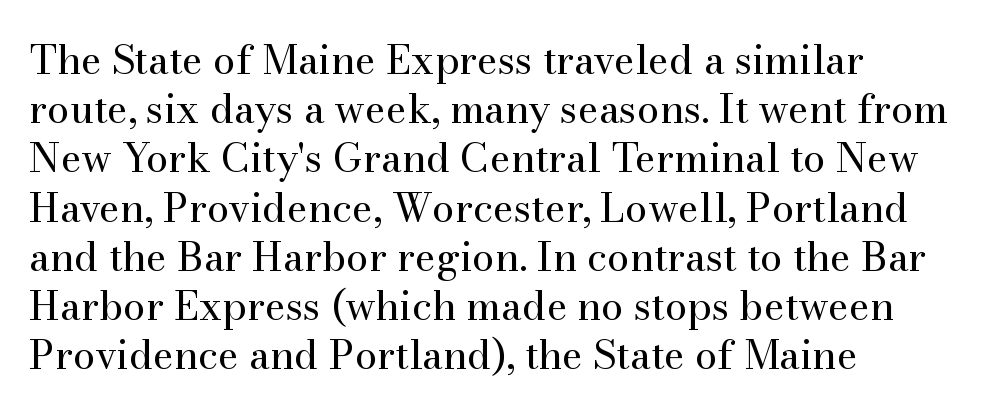
Q: Is the text bold? A: No.
Q: Is the text italic (slanted)? A: No, it is upright.
Q: Is the typeface a serif or a sans-serif typeface? A: Serif.
Q: Is the text underlined? A: No.
Q: How is the paragraph aligned? A: Left-aligned.
Q: Is the spacing between letters normal or unusually wide? A: Normal.
Q: Width (condensed, normal, or wide)? A: Normal.
Q: Stroke contrast? A: Medium.
Q: x-height? A: Small.
Q: Monospaced? A: No.
